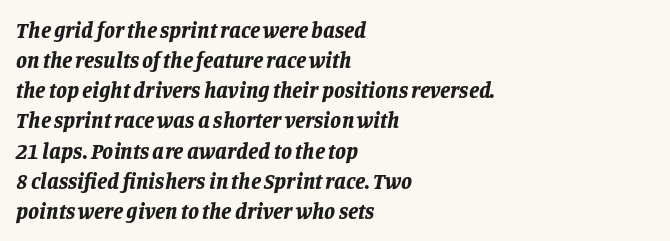
Q: Is the text bold? A: Yes.
Q: Is the text italic (slanted)? A: Yes, it leans right by about 11 degrees.
Q: Is the text underlined? A: No.
Q: How is the paragraph aligned? A: Left-aligned.
Q: Is the spacing between letters normal or unusually wide? A: Normal.
Q: Is the spacing between lines tight, normal or loose? A: Normal.
